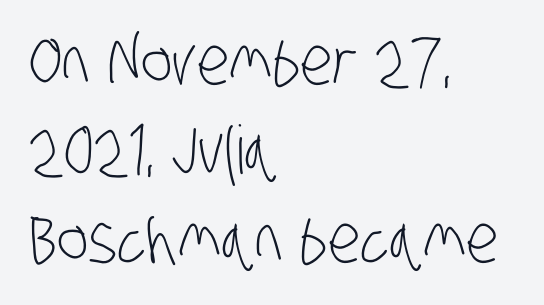
The image shows 67 px light, condensed sans-serif type; set left-aligned, normal line spacing (1.33x), normal letter spacing, not underlined; low stroke contrast and a large x-height.
